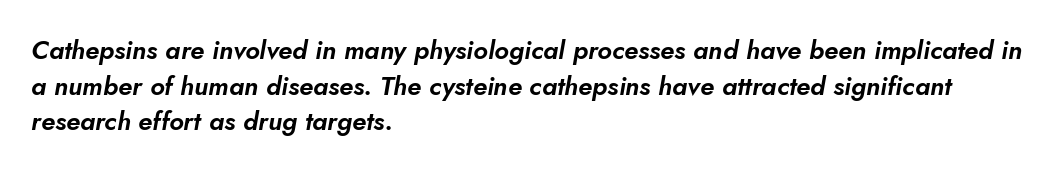
The image shows 26 px text type, italic (leaning right); set left-aligned, normal line spacing (1.37x), normal letter spacing, not underlined.
